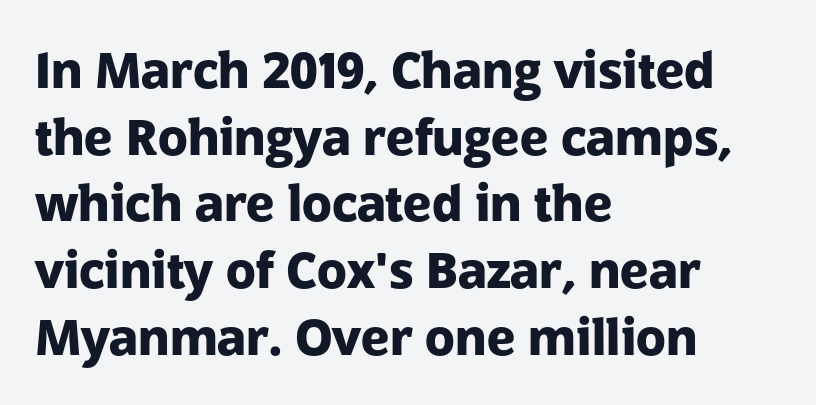
The image shows 49 px heavy sans-serif type, upright; set left-aligned, normal line spacing (1.36x), normal letter spacing, not underlined; low stroke contrast and a medium x-height.
